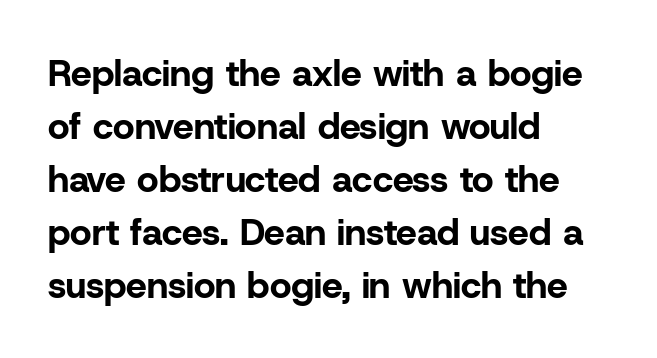
The image shows 37 px bold sans-serif type, upright; set left-aligned, normal line spacing (1.43x), normal letter spacing, not underlined; low stroke contrast and a medium x-height.
